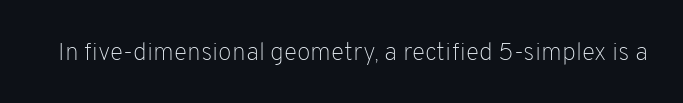
The rendering keeps characters at their native spacing. The font sits on the lighter half of the weight spectrum, regular included. Quick note: underline off. Is there any slant? The stems are plumb.
